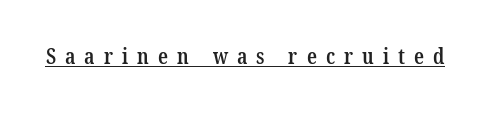
The image shows 22 px text type; set unusually wide letter spacing (+0.41 em), underlined.
